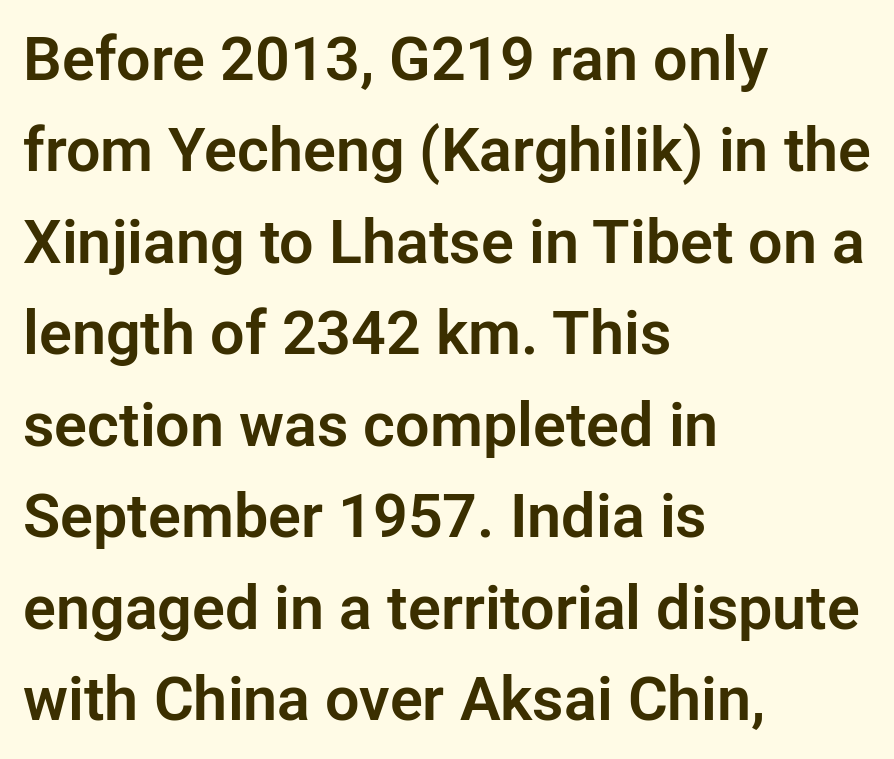
This rendering employs a face without finishing strokes, i.e., a sans-serif. Does extra space separate the letters? No, they use regular spacing. Plain, unruled lines of type. This is roman type, the default non-slanted kind. A typesetter would call this proportional, since set widths differ per character.
